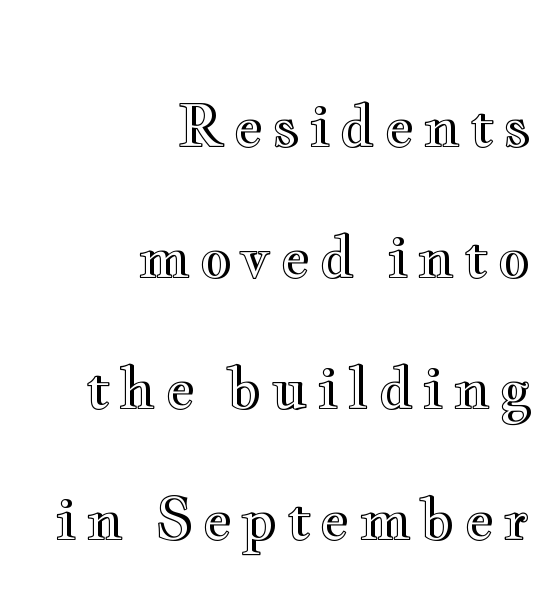
{"italic": "no", "width": "wide", "x_height": "small", "monospaced": "no", "underline": "no", "align": "right", "line_spacing": "loose", "line_spacing_ratio": 2.3, "glyph_px": 57}
